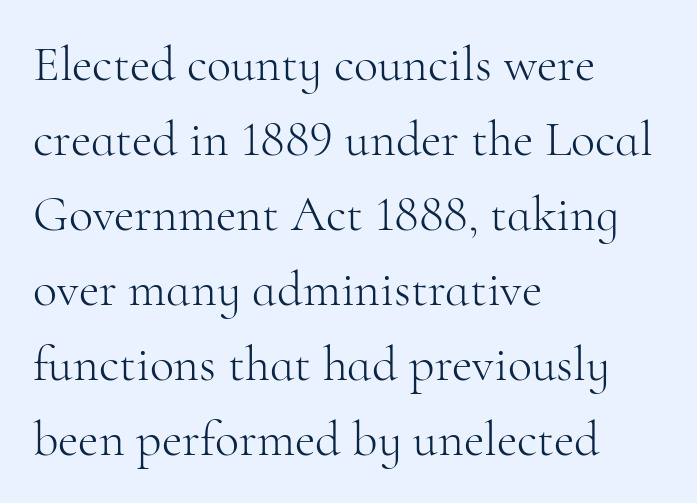
Q: Is the text bold? A: No.
Q: Is the text italic (slanted)? A: No, it is upright.
Q: Is the typeface a serif or a sans-serif typeface? A: Serif.
Q: Is the text underlined? A: No.
Q: How is the paragraph aligned? A: Left-aligned.
Q: Is the spacing between letters normal or unusually wide? A: Normal.
Q: Is the spacing between lines tight, normal or loose? A: Normal.
Q: Width (condensed, normal, or wide)? A: Normal.
Q: Stroke contrast? A: High.
Q: x-height? A: Small.
Q: Monospaced? A: No.
